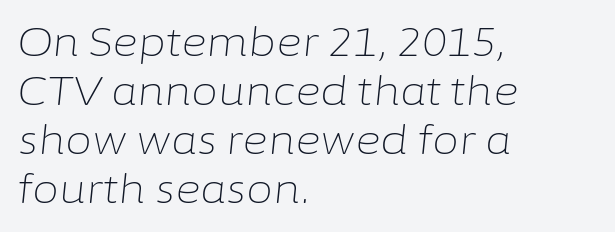
{"italic": "yes", "lean": "right", "slant_degrees": 6, "bold": "no", "weight": "light", "width": "normal", "stroke_contrast": "low", "x_height": "medium", "monospaced": "no", "underline": "no", "align": "left", "line_spacing": "normal", "line_spacing_ratio": 1.26, "letter_spacing": "normal", "letter_spacing_em": 0.0, "glyph_px": 39}
